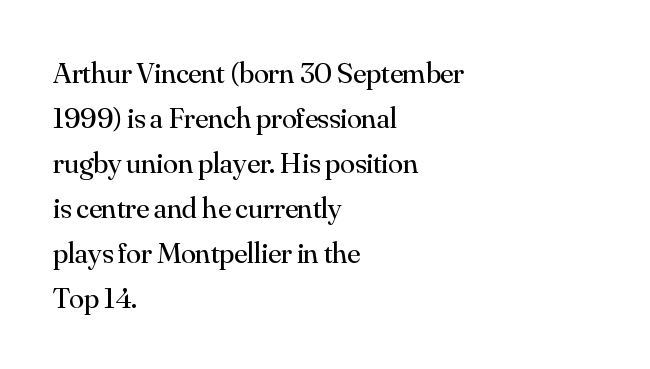
The image shows 30 px regular-weight serif type, upright; set left-aligned, normal line spacing (1.5x), normal letter spacing, not underlined; medium stroke contrast and a small x-height.
